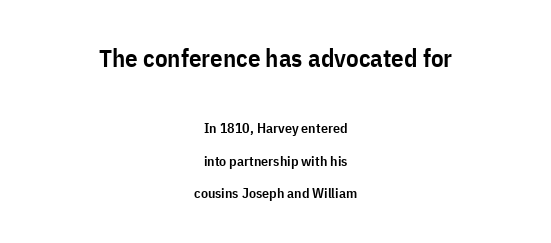
The block of text is sparse from top to bottom, with ample space between rows. Every row of glyphs is offset so its center matches the block's center. Letters rest on an invisible, unmarked baseline. Size hierarchy here favors the leading block over the trailing one. The typography opts for an upright posture over an oblique one. Bold? Not quite — semibold, heavier than regular but stopping short.
